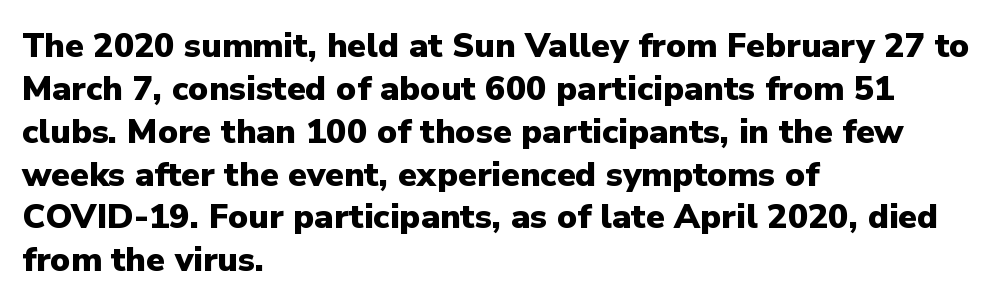
Q: Is the text bold? A: Yes.
Q: Is the text italic (slanted)? A: No, it is upright.
Q: Is the typeface a serif or a sans-serif typeface? A: Sans-serif.
Q: Is the text underlined? A: No.
Q: How is the paragraph aligned? A: Left-aligned.
Q: Is the spacing between letters normal or unusually wide? A: Normal.
Q: Is the spacing between lines tight, normal or loose? A: Normal.
Q: Width (condensed, normal, or wide)? A: Normal.
Q: Stroke contrast? A: Low.
Q: x-height? A: Medium.
Q: Monospaced? A: No.
